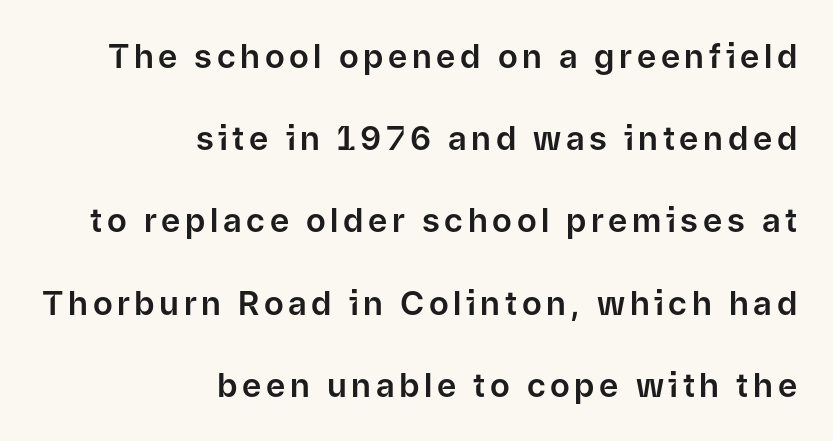
Q: Is the text italic (slanted)? A: No, it is upright.
Q: Is the typeface a serif or a sans-serif typeface? A: Sans-serif.
Q: Is the text underlined? A: No.
Q: How is the paragraph aligned? A: Right-aligned.
Q: Is the spacing between lines tight, normal or loose? A: Loose.
Q: Width (condensed, normal, or wide)? A: Normal.
Q: Stroke contrast? A: Low.
Q: x-height? A: Medium.
Q: Monospaced? A: No.
